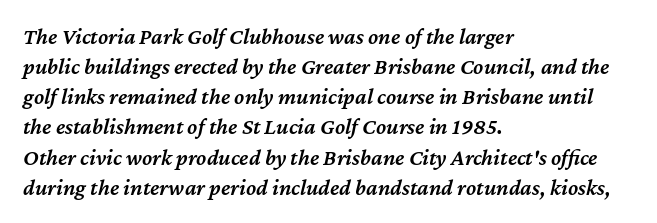
{"italic": "yes", "lean": "right", "slant_degrees": 12, "bold": "semi", "underline": "no", "align": "left", "line_spacing": "normal", "line_spacing_ratio": 1.31, "letter_spacing": "normal", "letter_spacing_em": 0.0, "glyph_px": 23}
